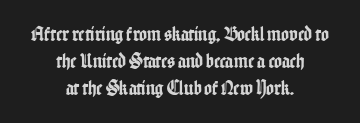
Q: Is the text italic (slanted)? A: No, it is upright.
Q: Is the text underlined? A: No.
Q: How is the paragraph aligned? A: Centered.
Q: Is the spacing between letters normal or unusually wide? A: Normal.
Q: Is the spacing between lines tight, normal or loose? A: Normal.
